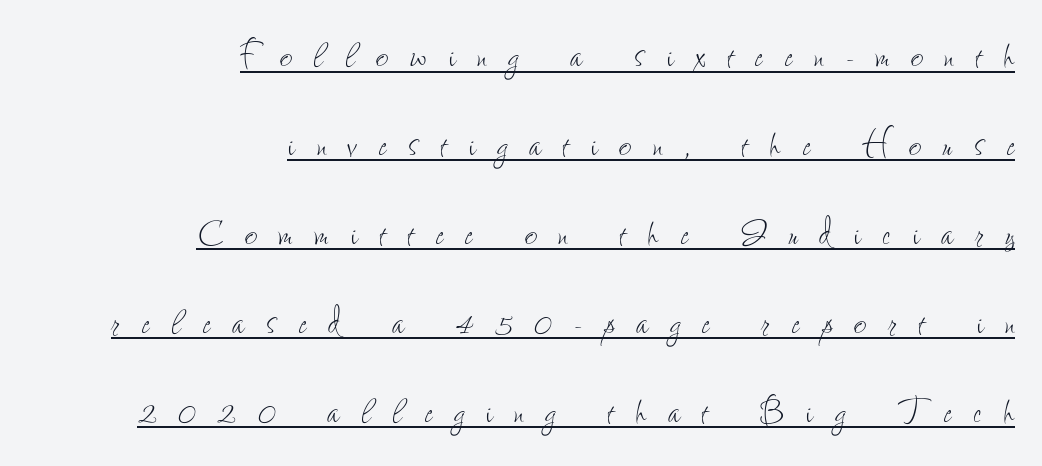
The image shows 44 px thin, condensed type; set right-aligned, loose line spacing (2.02x), unusually wide letter spacing (+0.49 em), underlined; low stroke contrast and a small x-height.
